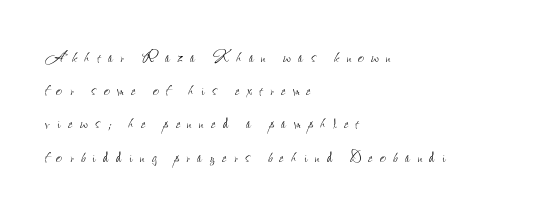
Q: Is the text bold? A: No.
Q: Is the text italic (slanted)? A: Yes.
Q: Is the text underlined? A: No.
Q: How is the paragraph aligned? A: Left-aligned.
Q: Is the spacing between letters normal or unusually wide? A: Unusually wide.
Q: Is the spacing between lines tight, normal or loose? A: Normal.
